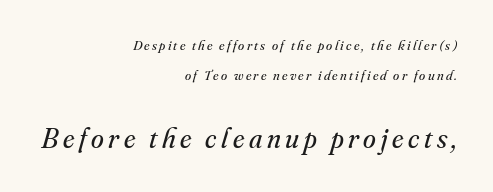
{"serif": "yes", "italic": "yes", "lean": "right", "slant_degrees": 16, "bold": "no", "weight": "regular", "width": "normal", "stroke_contrast": "medium", "x_height": "small", "monospaced": "no", "underline": "no", "align": "right", "line_spacing": "loose", "line_spacing_ratio": 2.13, "larger_block": "second", "size_ratio": 2.07, "glyph_px": 29}
